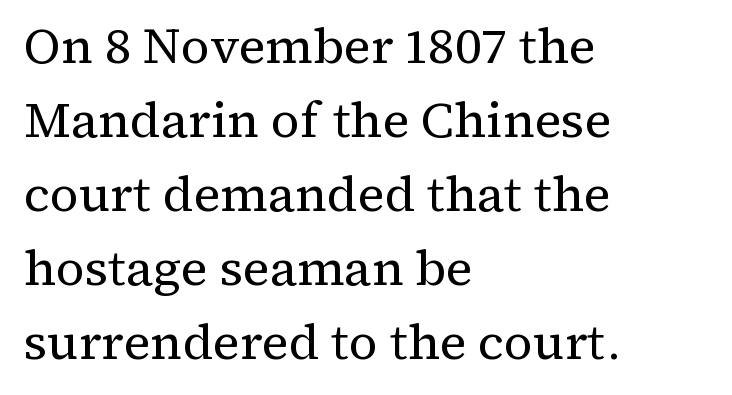
{"serif": "yes", "italic": "no", "bold": "no", "weight": "regular", "width": "normal", "stroke_contrast": "medium", "x_height": "medium", "monospaced": "no", "underline": "no", "align": "left", "line_spacing": "normal", "line_spacing_ratio": 1.48, "letter_spacing": "normal", "letter_spacing_em": 0.0, "glyph_px": 50}
